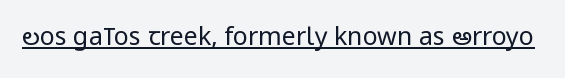
{"italic": "no", "bold": "no", "underline": "yes", "letter_spacing": "normal", "letter_spacing_em": 0.0, "glyph_px": 25}
